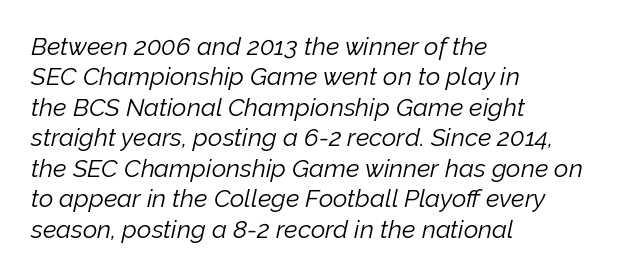
Style check: oblique. The specimen omits any rule beneath the text block's lines. On a weight scale, this lands at 450 or below. The compositor pushed each line to the left boundary.
